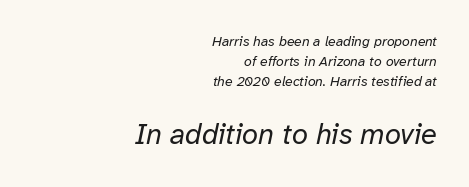
Q: Is the text bold? A: No.
Q: Is the text italic (slanted)? A: Yes, it leans right by about 12 degrees.
Q: Is the text underlined? A: No.
Q: How is the paragraph aligned? A: Right-aligned.
Q: Is the spacing between letters normal or unusually wide? A: Normal.
Q: Is the spacing between lines tight, normal or loose? A: Normal.
Q: Which block of text is set in a larger size, the first (top) or the second (bottom)? A: The second (bottom) one.
Q: Width (condensed, normal, or wide)? A: Normal.
Q: Stroke contrast? A: Low.
Q: x-height? A: Medium.
Q: Monospaced? A: No.
